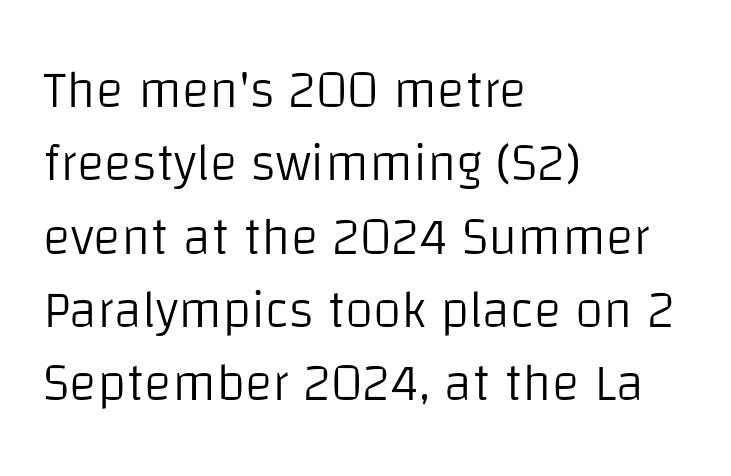
{"serif": "no", "italic": "no", "bold": "no", "weight": "light", "width": "normal", "stroke_contrast": "low", "x_height": "large", "monospaced": "no", "underline": "no", "align": "left", "line_spacing": "normal", "line_spacing_ratio": 1.41, "letter_spacing": "normal", "letter_spacing_em": 0.0, "glyph_px": 52}
